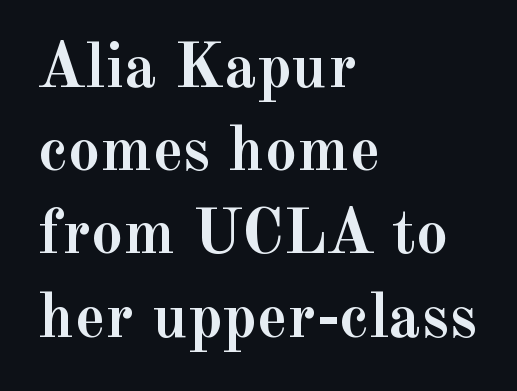
The image shows 64 px semibold serif type, upright; set left-aligned, normal line spacing (1.3x), normal letter spacing, not underlined; a small x-height.
